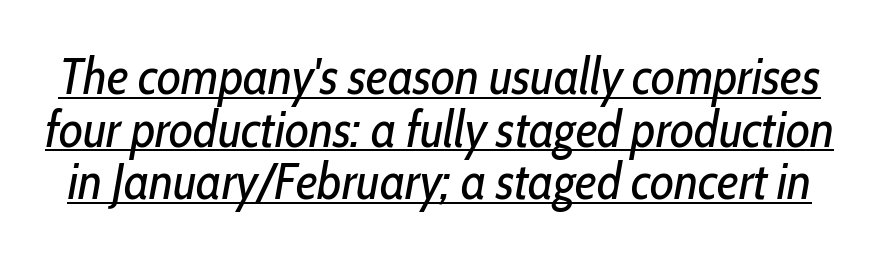
The image shows 52 px regular-weight, condensed type, italic (leaning right); set tight line spacing (1.01x), normal letter spacing, underlined; low stroke contrast and a medium x-height.
